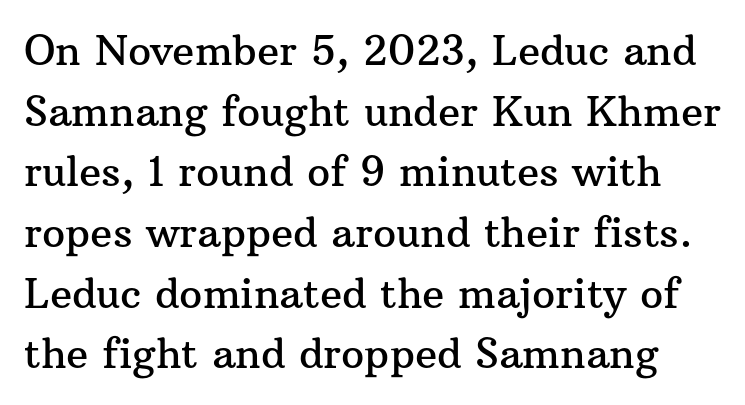
The image shows 41 px serif type, upright; set normal line spacing (1.48x), normal letter spacing, not underlined; medium stroke contrast and a medium x-height.
